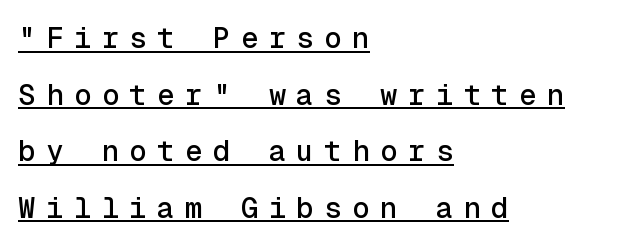
{"serif": "no", "italic": "no", "width": "normal", "x_height": "medium", "monospaced": "yes", "underline": "yes", "align": "left", "line_spacing": "loose", "line_spacing_ratio": 1.95, "letter_spacing": "wide", "letter_spacing_em": 0.36, "glyph_px": 29}
